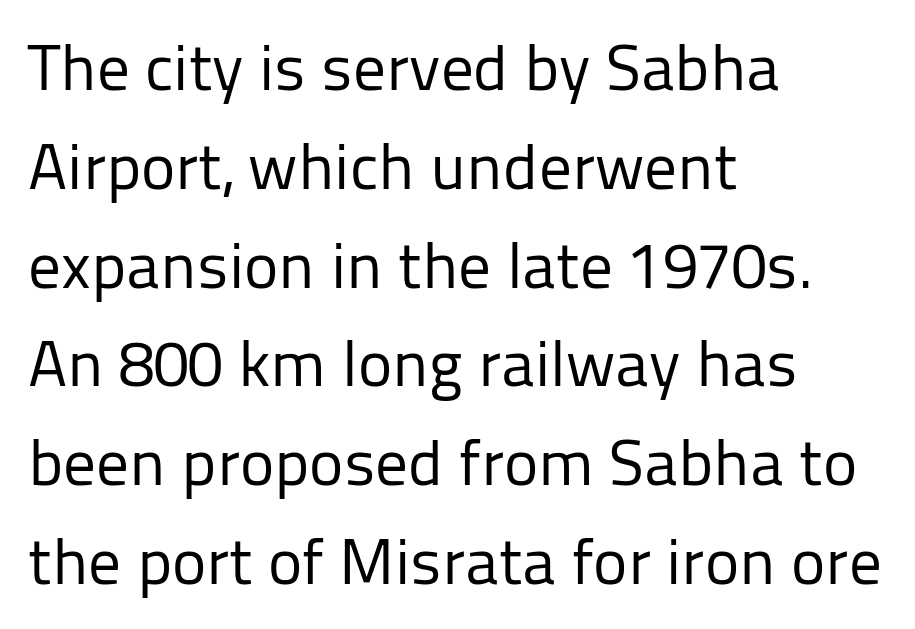
A typesetter would mark this as roman, not italic. This rendering features lettering with no underline. Regarding serifs, this sample does without them. The leading is moderate, giving the passage an even texture. Think of a printed novel: that variable character pitch is what you see here.
